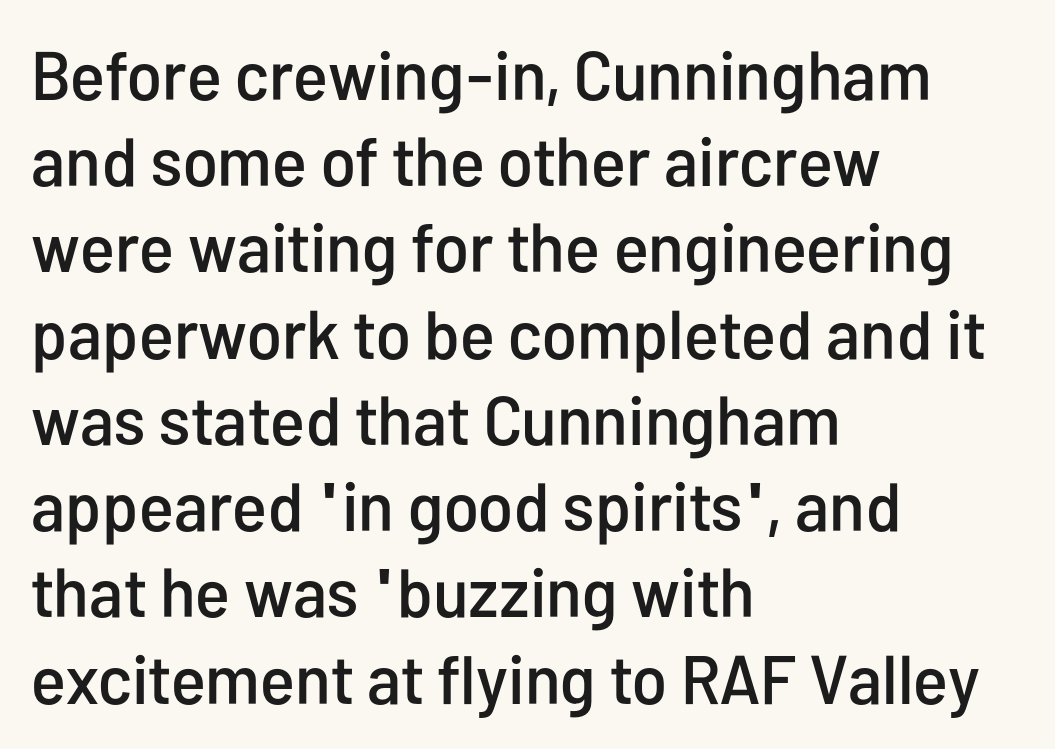
{"serif": "no", "italic": "no", "width": "condensed", "stroke_contrast": "low", "x_height": "medium", "monospaced": "no", "underline": "no", "align": "left", "line_spacing": "normal", "line_spacing_ratio": 1.25, "letter_spacing": "normal", "letter_spacing_em": 0.0, "glyph_px": 69}
